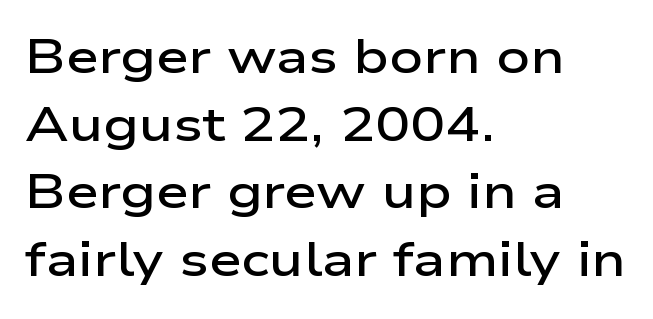
{"serif": "no", "italic": "no", "bold": "semi", "weight": "semibold", "width": "wide", "stroke_contrast": "low", "x_height": "medium", "monospaced": "no", "underline": "no", "align": "left", "line_spacing": "normal", "line_spacing_ratio": 1.44, "letter_spacing": "normal", "letter_spacing_em": 0.0, "glyph_px": 47}
